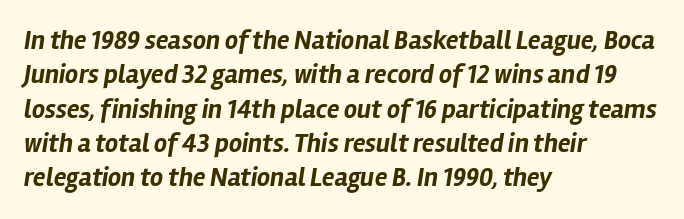
{"italic": "yes", "lean": "right", "slant_degrees": 12, "bold": "yes", "underline": "no", "align": "left", "line_spacing": "normal", "line_spacing_ratio": 1.32, "letter_spacing": "normal", "letter_spacing_em": 0.0, "glyph_px": 26}
